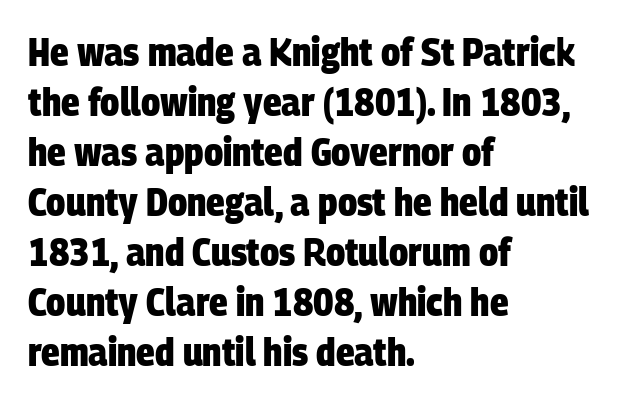
The image shows 39 px heavy, condensed sans-serif type; set left-aligned, normal line spacing (1.28x), normal letter spacing, not underlined; low stroke contrast and a large x-height.
